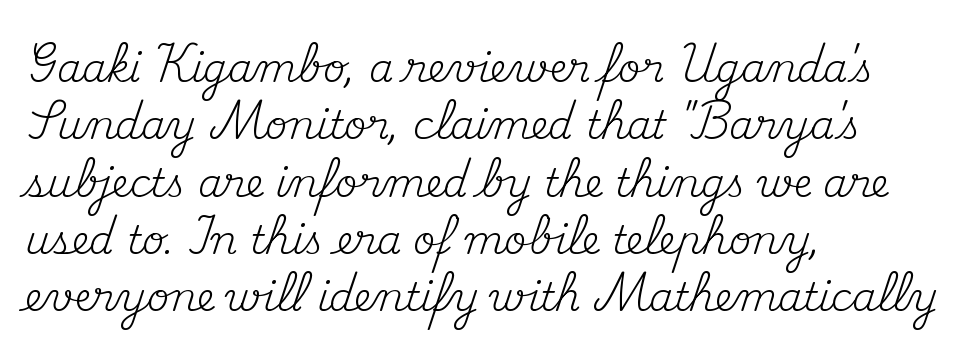
{"serif": "yes", "bold": "no", "weight": "regular", "width": "normal", "stroke_contrast": "medium", "x_height": "small", "monospaced": "no", "underline": "no", "align": "left", "line_spacing": "normal", "line_spacing_ratio": 1.47, "letter_spacing": "normal", "letter_spacing_em": 0.0, "glyph_px": 39}
